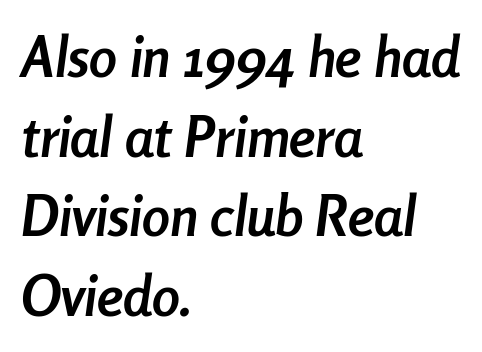
The image shows 56 px semibold, condensed type, italic (leaning right); set left-aligned, normal line spacing (1.42x), normal letter spacing, not underlined; low stroke contrast and a medium x-height.
